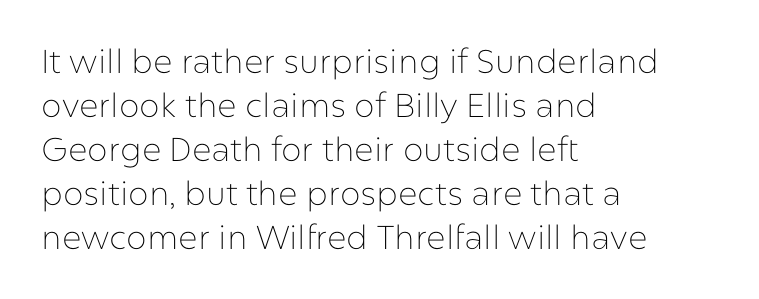
{"serif": "no", "italic": "no", "bold": "no", "weight": "thin", "width": "normal", "stroke_contrast": "low", "x_height": "medium", "monospaced": "no", "underline": "no", "align": "left", "line_spacing": "normal", "line_spacing_ratio": 1.33, "letter_spacing": "normal", "letter_spacing_em": 0.0, "glyph_px": 33}
